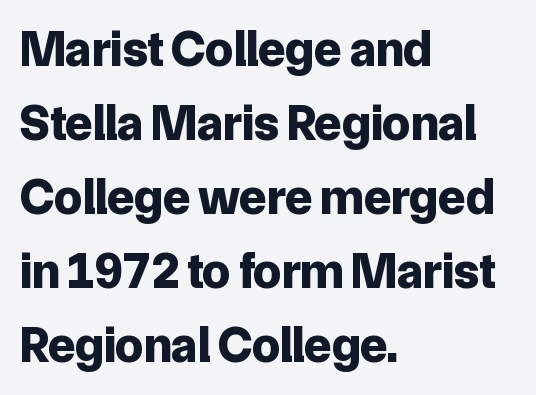
{"serif": "no", "italic": "no", "bold": "yes", "weight": "bold", "width": "normal", "stroke_contrast": "low", "x_height": "medium", "monospaced": "no", "underline": "no", "align": "left", "line_spacing": "normal", "line_spacing_ratio": 1.48, "letter_spacing": "normal", "letter_spacing_em": 0.0, "glyph_px": 50}
